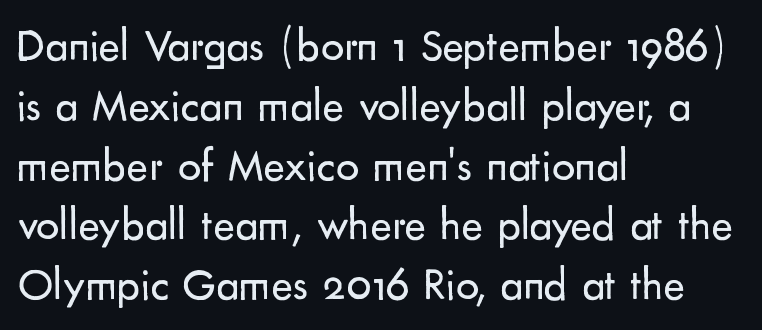
Nothing heavy about these letters — not bold at all. There is no visible air inserted between adjacent glyphs. It's the straight-up-and-down kind of type. The baseline area is clear. Honestly, the row spacing looks completely unremarkable.
